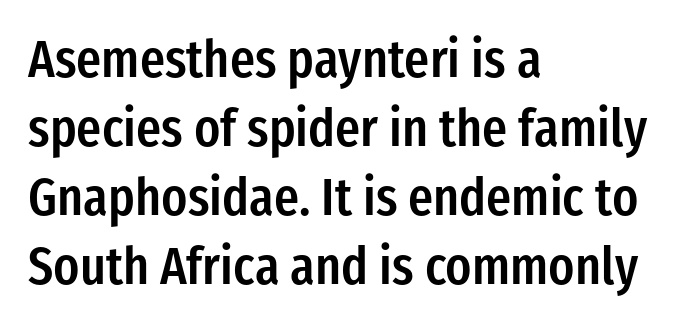
{"serif": "no", "italic": "no", "bold": "semi", "weight": "semibold", "width": "condensed", "stroke_contrast": "low", "x_height": "medium", "monospaced": "no", "underline": "no", "align": "left", "line_spacing": "normal", "line_spacing_ratio": 1.33, "letter_spacing": "normal", "letter_spacing_em": 0.0, "glyph_px": 52}
